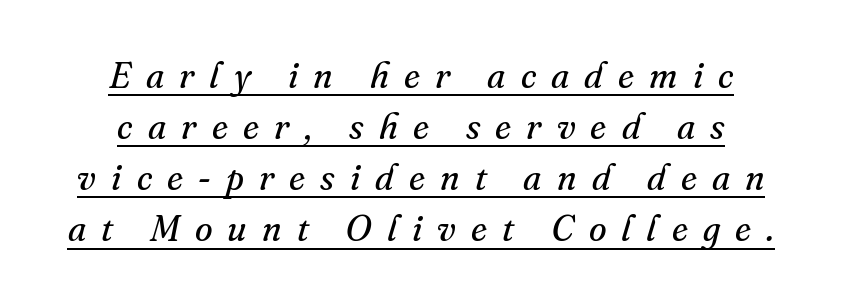
{"serif": "yes", "italic": "yes", "lean": "right", "slant_degrees": 16, "bold": "no", "weight": "regular", "width": "normal", "stroke_contrast": "medium", "x_height": "small", "monospaced": "no", "underline": "yes", "align": "center", "line_spacing": "normal", "line_spacing_ratio": 1.42, "letter_spacing": "wide", "letter_spacing_em": 0.42, "glyph_px": 36}
